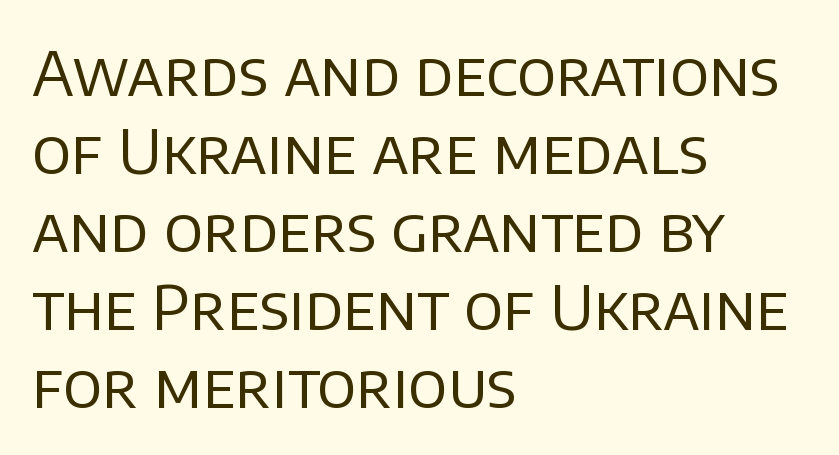
Q: Is the text bold? A: No.
Q: Is the text italic (slanted)? A: No, it is upright.
Q: Is the typeface a serif or a sans-serif typeface? A: Sans-serif.
Q: Is the text underlined? A: No.
Q: How is the paragraph aligned? A: Left-aligned.
Q: Is the spacing between letters normal or unusually wide? A: Normal.
Q: Is the spacing between lines tight, normal or loose? A: Normal.
Q: Width (condensed, normal, or wide)? A: Normal.
Q: Stroke contrast? A: Low.
Q: x-height? A: Large.
Q: Monospaced? A: No.
